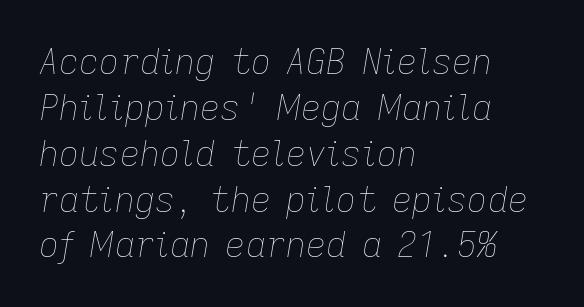
Q: Is the text bold? A: No.
Q: Is the text italic (slanted)? A: Yes, it leans right by about 9 degrees.
Q: Is the text underlined? A: No.
Q: How is the paragraph aligned? A: Left-aligned.
Q: Is the spacing between letters normal or unusually wide? A: Normal.
Q: Is the spacing between lines tight, normal or loose? A: Normal.
Q: Width (condensed, normal, or wide)? A: Normal.
Q: Stroke contrast? A: Low.
Q: x-height? A: Medium.
Q: Monospaced? A: No.
